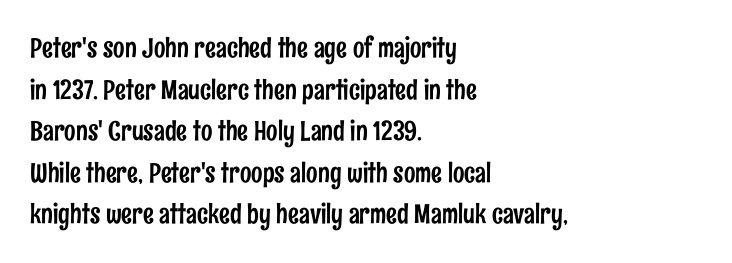
A typesetter would call this zero additional tracking. Line beginnings align vertically; line endings do not. The leading is moderate, giving the passage an even texture. No italicization has been applied; the sample stays upright. This rendering features lettering with no underline.
